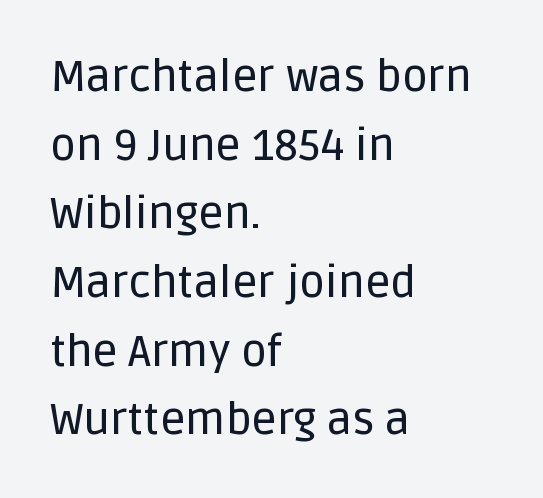
The image shows 44 px sans-serif type, upright; set left-aligned, normal line spacing (1.56x), normal letter spacing, not underlined; low stroke contrast and a large x-height.
